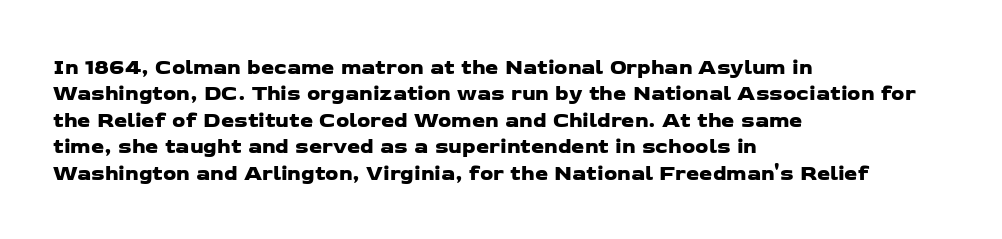
The image shows 21 px text type; set left-aligned, normal line spacing (1.26x), normal letter spacing, not underlined.
